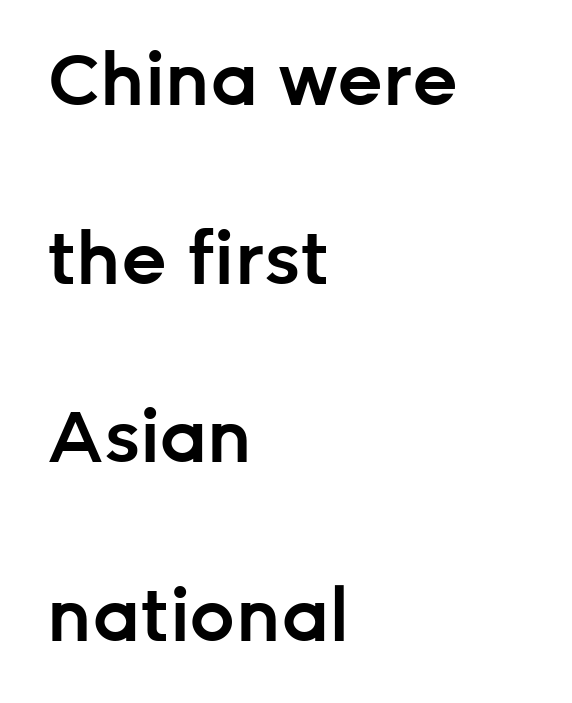
{"serif": "no", "italic": "no", "bold": "semi", "weight": "semibold", "width": "normal", "stroke_contrast": "low", "x_height": "medium", "monospaced": "no", "underline": "no", "align": "left", "line_spacing": "loose", "line_spacing_ratio": 2.48, "letter_spacing": "normal", "letter_spacing_em": 0.0, "glyph_px": 72}
